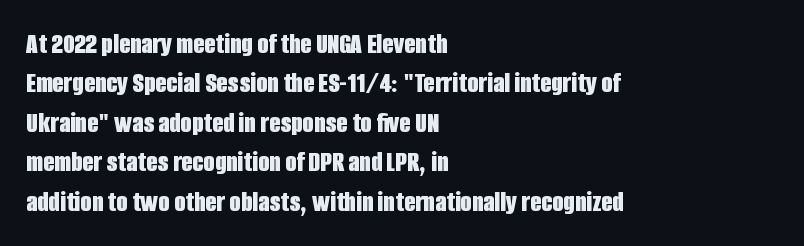
Q: Is the text bold? A: Yes.
Q: Is the text italic (slanted)? A: No, it is upright.
Q: Is the typeface a serif or a sans-serif typeface? A: Sans-serif.
Q: Is the text underlined? A: No.
Q: How is the paragraph aligned? A: Left-aligned.
Q: Is the spacing between letters normal or unusually wide? A: Normal.
Q: Is the spacing between lines tight, normal or loose? A: Normal.
Q: Width (condensed, normal, or wide)? A: Condensed.
Q: Stroke contrast? A: Low.
Q: x-height? A: Large.
Q: Monospaced? A: No.
